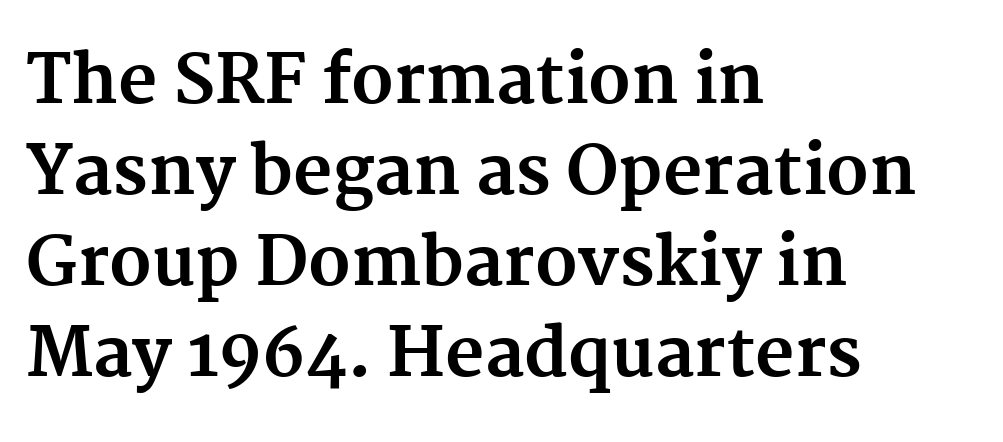
Q: Is the text bold? A: Yes.
Q: Is the text italic (slanted)? A: No, it is upright.
Q: Is the typeface a serif or a sans-serif typeface? A: Serif.
Q: Is the text underlined? A: No.
Q: How is the paragraph aligned? A: Left-aligned.
Q: Is the spacing between letters normal or unusually wide? A: Normal.
Q: Is the spacing between lines tight, normal or loose? A: Normal.
Q: Width (condensed, normal, or wide)? A: Normal.
Q: Stroke contrast? A: Medium.
Q: x-height? A: Medium.
Q: Monospaced? A: No.
